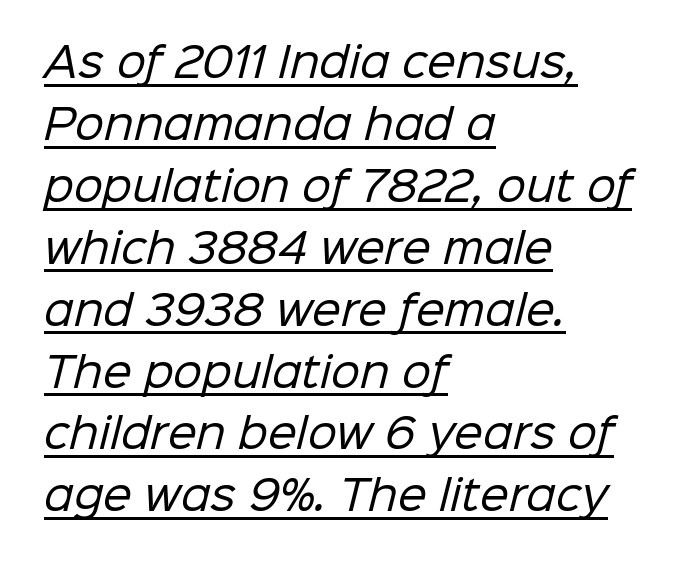
Q: Is the text bold? A: No.
Q: Is the typeface a serif or a sans-serif typeface? A: Sans-serif.
Q: Is the text underlined? A: Yes.
Q: How is the paragraph aligned? A: Left-aligned.
Q: Is the spacing between letters normal or unusually wide? A: Normal.
Q: Is the spacing between lines tight, normal or loose? A: Normal.
Q: Width (condensed, normal, or wide)? A: Normal.
Q: Stroke contrast? A: Low.
Q: x-height? A: Medium.
Q: Monospaced? A: No.
